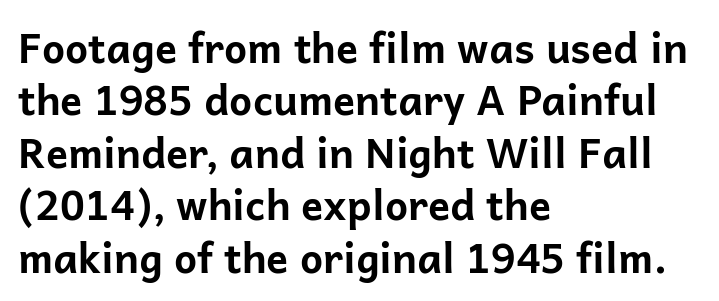
The image shows 41 px bold sans-serif type, upright; set left-aligned, normal line spacing (1.28x), normal letter spacing, not underlined; low stroke contrast and a medium x-height.
